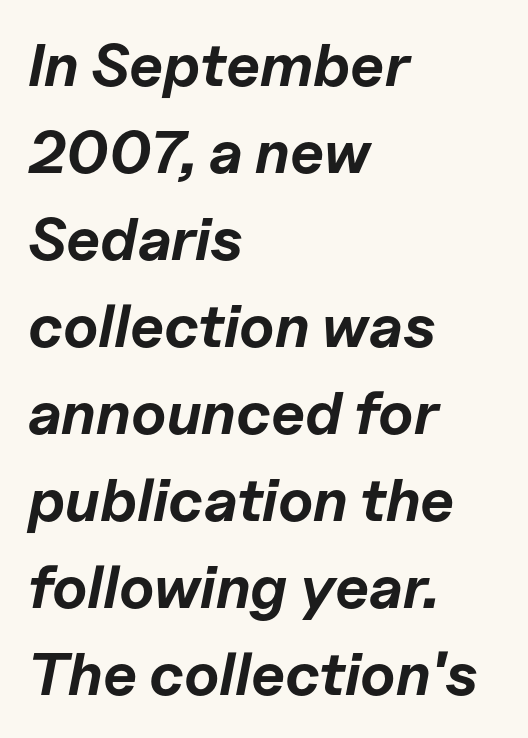
Q: Is the text bold? A: Yes.
Q: Is the text italic (slanted)? A: Yes, it leans right by about 11 degrees.
Q: Is the text underlined? A: No.
Q: How is the paragraph aligned? A: Left-aligned.
Q: Is the spacing between letters normal or unusually wide? A: Normal.
Q: Is the spacing between lines tight, normal or loose? A: Normal.
Q: Width (condensed, normal, or wide)? A: Normal.
Q: Stroke contrast? A: Low.
Q: x-height? A: Medium.
Q: Monospaced? A: No.
